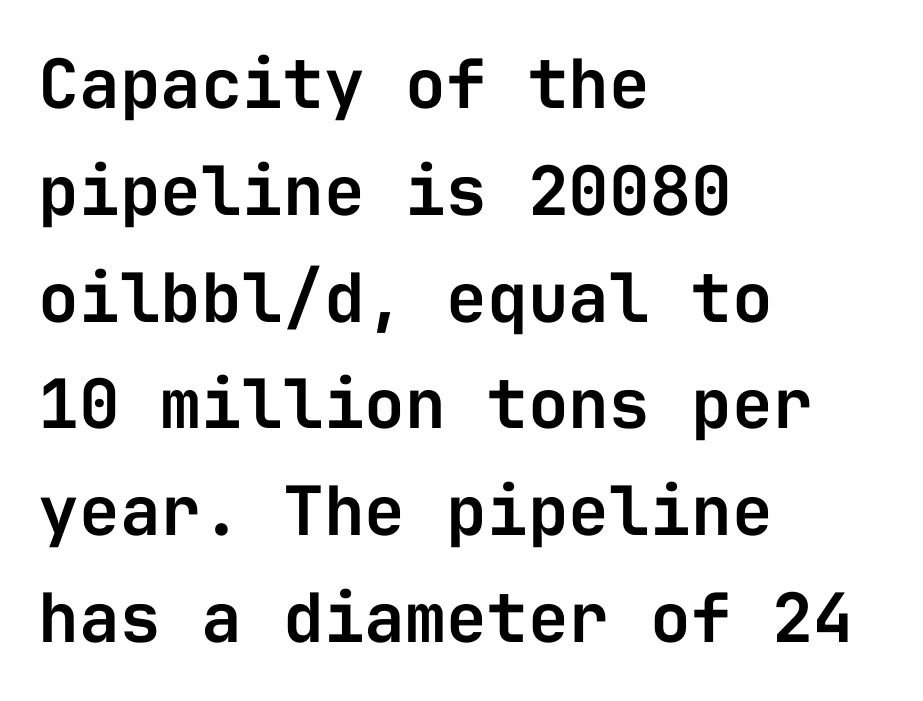
No word sits above an underline. A typesetter would call this monospace, since all characters share one set width. The typesetter chose a ragged-right arrangement here. Nope, not italic — everything's standing straight. Vertical spacing — default.
